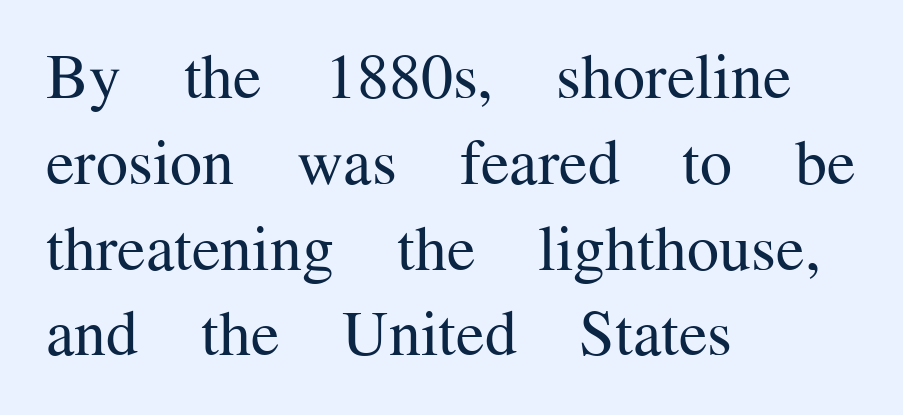
{"serif": "yes", "italic": "no", "bold": "no", "weight": "regular", "width": "normal", "stroke_contrast": "medium", "x_height": "medium", "monospaced": "no", "underline": "no", "align": "left", "line_spacing": "normal", "line_spacing_ratio": 1.34, "letter_spacing": "normal", "letter_spacing_em": 0.0, "glyph_px": 64}
